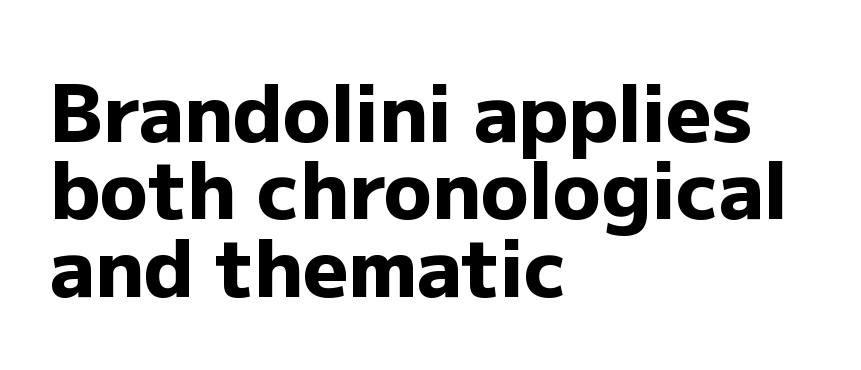
Q: Is the text bold? A: Yes.
Q: Is the text italic (slanted)? A: No, it is upright.
Q: Is the typeface a serif or a sans-serif typeface? A: Sans-serif.
Q: Is the text underlined? A: No.
Q: How is the paragraph aligned? A: Left-aligned.
Q: Is the spacing between letters normal or unusually wide? A: Normal.
Q: Is the spacing between lines tight, normal or loose? A: Tight.
Q: Width (condensed, normal, or wide)? A: Normal.
Q: Stroke contrast? A: Low.
Q: x-height? A: Medium.
Q: Monospaced? A: No.
